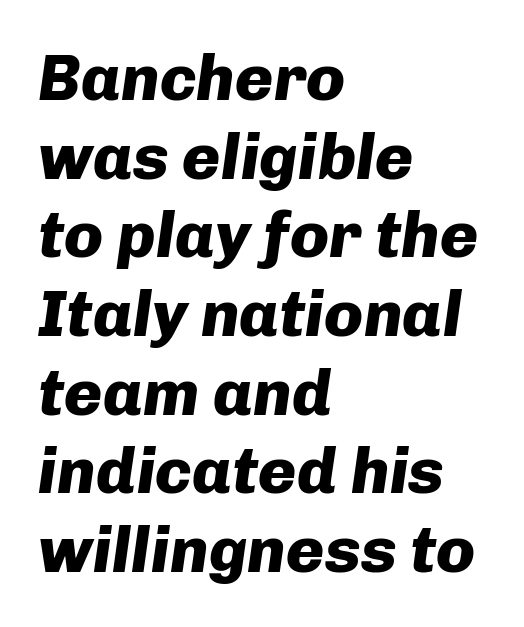
The image shows 65 px heavy type, italic (leaning right); set left-aligned, line spacing 1.21x, normal letter spacing, not underlined; low stroke contrast and a medium x-height.
